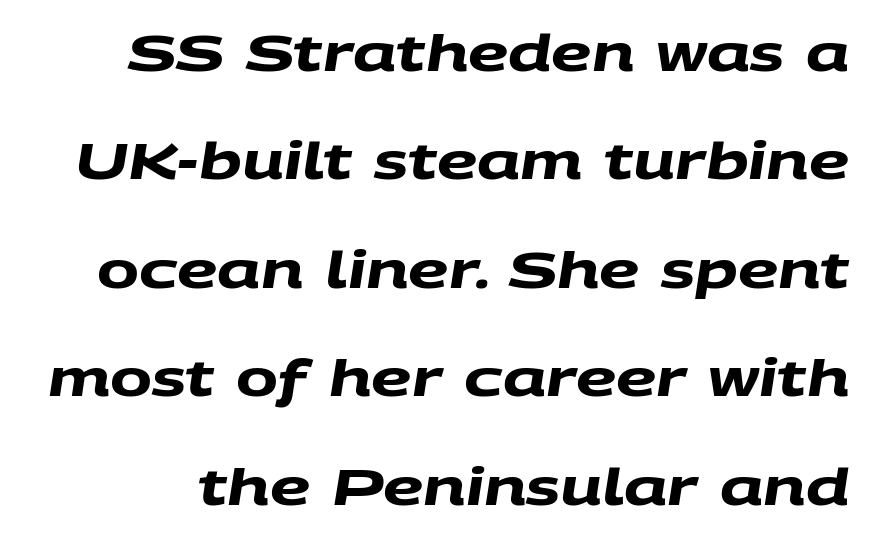
Q: Is the text bold? A: Yes.
Q: Is the typeface a serif or a sans-serif typeface? A: Sans-serif.
Q: Is the text underlined? A: No.
Q: Is the spacing between letters normal or unusually wide? A: Normal.
Q: Is the spacing between lines tight, normal or loose? A: Loose.
Q: Width (condensed, normal, or wide)? A: Wide.
Q: Stroke contrast? A: Medium.
Q: x-height? A: Large.
Q: Monospaced? A: No.
